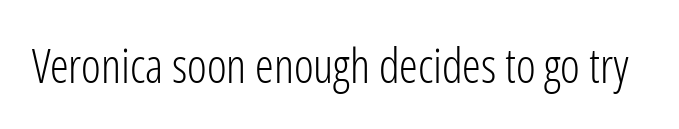
Weight class: somewhere from thin through regular. Italic: no, the glyphs are upright roman. Nobody touched the tracking dial on this one. Are there feet on the stems? There aren't — it's a sans. Letters rest on an invisible, unmarked baseline. You could not count columns in this text — the font is proportionally spaced.
